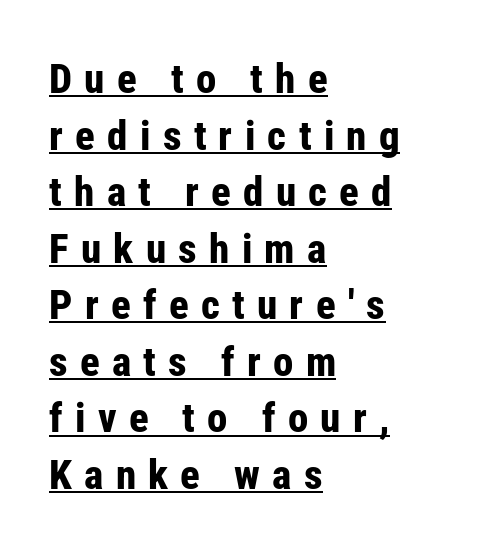
The rendering uses the underline text-decoration. Look at the bottom of the vertical strokes: they stop flat, with no serifs. The line-height multiplier appears to be the usual default. Emphasis by weight is at full strength: bold.
